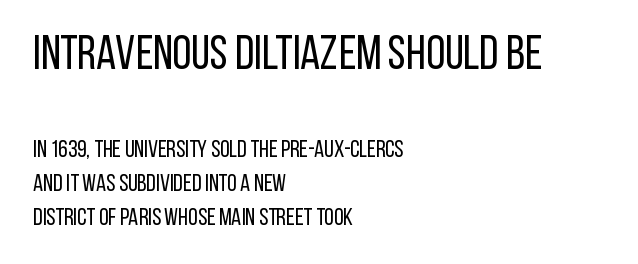
Q: Is the text bold? A: No.
Q: Is the text italic (slanted)? A: No, it is upright.
Q: Is the typeface a serif or a sans-serif typeface? A: Sans-serif.
Q: Is the text underlined? A: No.
Q: How is the paragraph aligned? A: Left-aligned.
Q: Is the spacing between letters normal or unusually wide? A: Normal.
Q: Is the spacing between lines tight, normal or loose? A: Normal.
Q: Which block of text is set in a larger size, the first (top) or the second (bottom)? A: The first (top) one.
Q: Width (condensed, normal, or wide)? A: Condensed.
Q: Stroke contrast? A: Low.
Q: x-height? A: Large.
Q: Monospaced? A: No.
